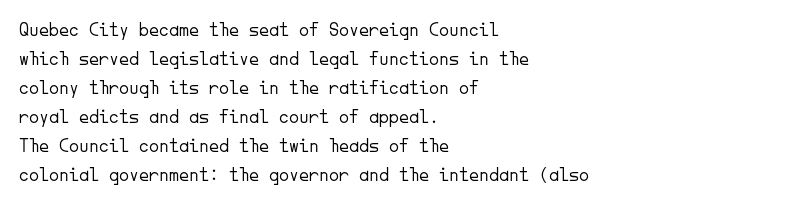
The image shows 20 px text type, upright; set left-aligned, normal line spacing (1.45x), normal letter spacing, not underlined.
